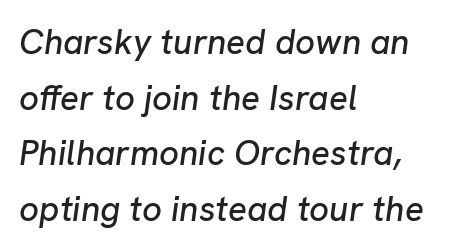
Q: Is the text italic (slanted)? A: Yes, it leans right by about 8 degrees.
Q: Is the text underlined? A: No.
Q: How is the paragraph aligned? A: Left-aligned.
Q: Is the spacing between letters normal or unusually wide? A: Normal.
Q: Is the spacing between lines tight, normal or loose? A: Normal.
Q: Width (condensed, normal, or wide)? A: Normal.
Q: Stroke contrast? A: Low.
Q: x-height? A: Medium.
Q: Monospaced? A: No.
